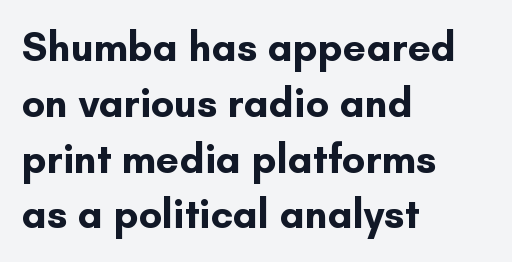
Casual observation: everything's shoved over to the left. The passage shown is not underscored anywhere. The horizontal fit of the characters is conventional and even. Whoever set this chose a conventional vertical rhythm. You could not count columns in this text — the font is proportionally spaced. Each letter's strokes conclude bluntly, with no projecting serifs.
